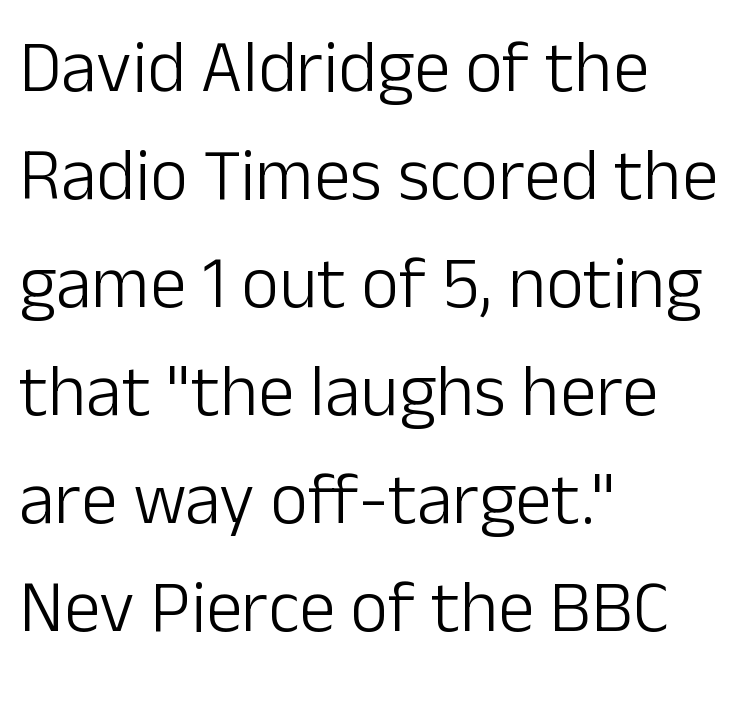
Leftover space on each line is placed entirely after the last word. Here the designer chose a conventional face with non-uniform glyph widths. The letters stand upright; this is a roman face. The letters carry no serifs — their stems end cleanly without finishing strokes. The typeface has the unassuming heft of standard copy or less. Only glyphs here, with clear space below each row.
